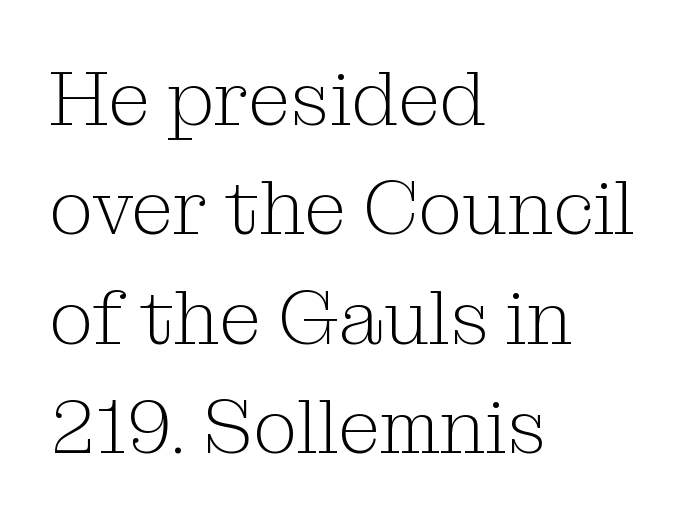
Look at the tracking — it's just the regular setting, nothing added. Posture: straight, roman, zero tilt. A bare baseline throughout the passage. Compared with typical paragraphs, the rows here are spaced about the same. Is this a sans? No — the strokes have serifs. This sample has the flowing, uneven cadence of proportional lettering.
